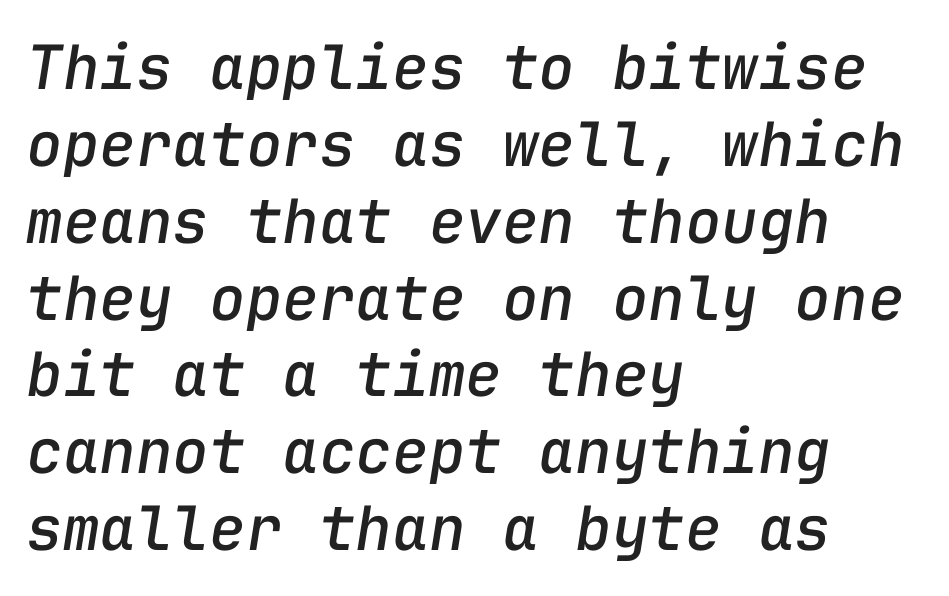
It's the slanting kind of type. This block has exactly the height ordinary leading produces. These lines are rendered in a fixed-pitch font. Check under the words: just untouched page.
